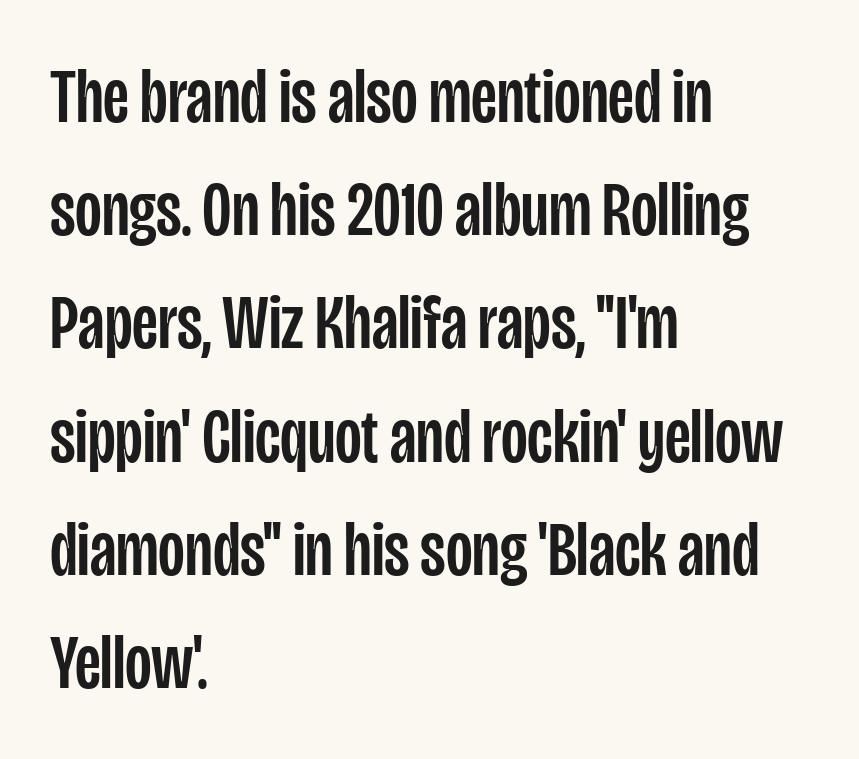
This sample uses a sans-serif face. Baseline-to-baseline distance is the conventional proportion of letter height. This sample uses plain, unmodified letter spacing. Every row of glyphs begins at an identical x-position on the left.
